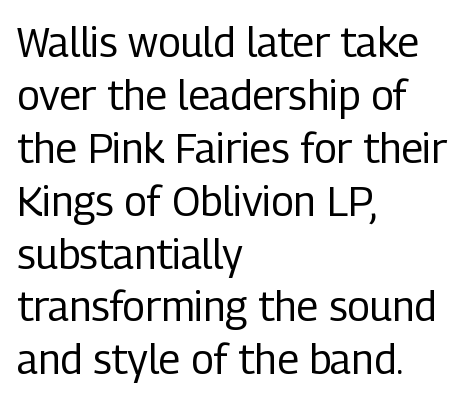
The lines are quadded left. A typesetter would mark this as roman, not italic. Here the designer chose a conventional face with non-uniform glyph widths. No extra tracking has been applied to these lines. The typeface has the unassuming heft of standard copy or less. The type family on display is of the sans-serif kind.
